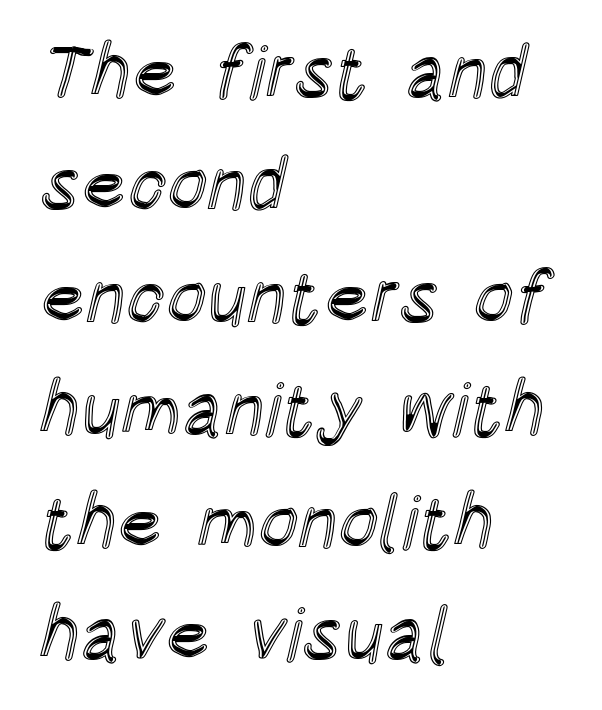
{"width": "condensed", "x_height": "large", "monospaced": "no", "underline": "no", "align": "left", "line_spacing": "normal", "line_spacing_ratio": 1.5, "letter_spacing": "normal", "letter_spacing_em": 0.0, "glyph_px": 75}
